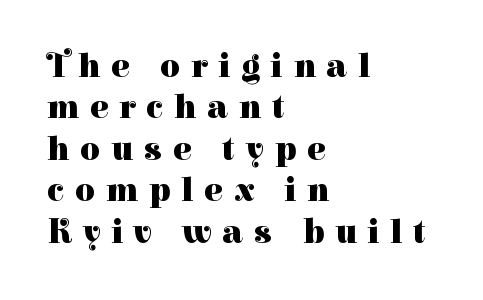
These lines are composed in type with serifs. Caption: multi-line text, flush left, ragged right. Bold? Absolutely — the strokes are thick and heavy. Looks like regular typesetting: each glyph gets only the width it needs. The face used here is rendered with a markedly widened letterfit.
